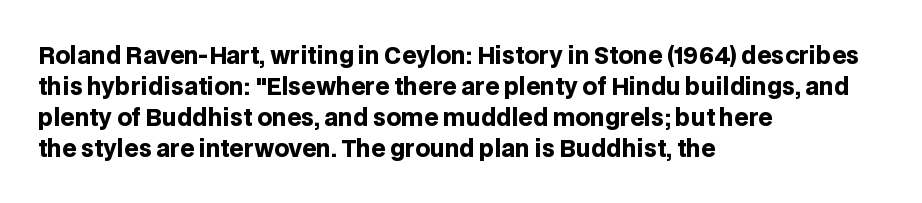
Q: Is the text bold? A: Yes.
Q: Is the text italic (slanted)? A: No, it is upright.
Q: Is the text underlined? A: No.
Q: How is the paragraph aligned? A: Left-aligned.
Q: Is the spacing between letters normal or unusually wide? A: Normal.
Q: Is the spacing between lines tight, normal or loose? A: Normal.
